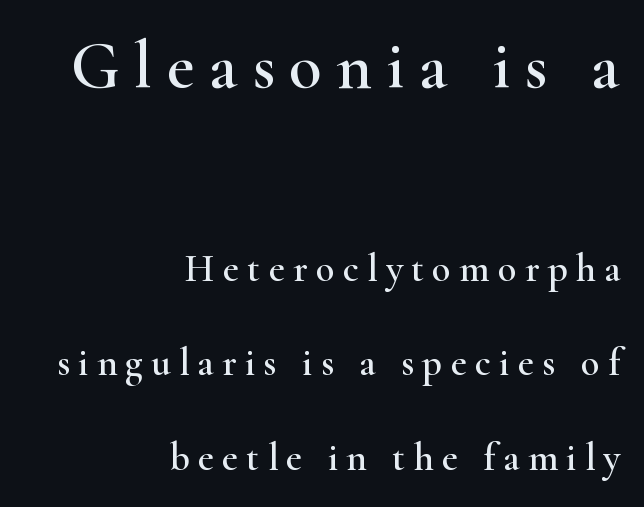
{"serif": "yes", "italic": "no", "width": "wide", "stroke_contrast": "high", "x_height": "small", "monospaced": "no", "underline": "no", "align": "right", "line_spacing": "loose", "line_spacing_ratio": 2.43, "letter_spacing": "wide", "letter_spacing_em": 0.21, "larger_block": "first", "size_ratio": 1.74, "glyph_px": 68}
